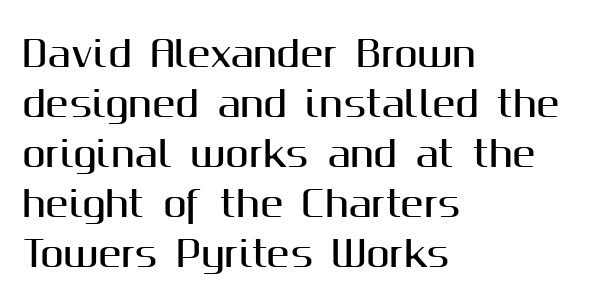
The designer went with a sans here, leaving each stem footless. Posture: straight, roman, zero tilt. Regarding leading, the lines here are spaced in the standard way. Teacher's note: observe the even left margin — that is flush-left alignment.
